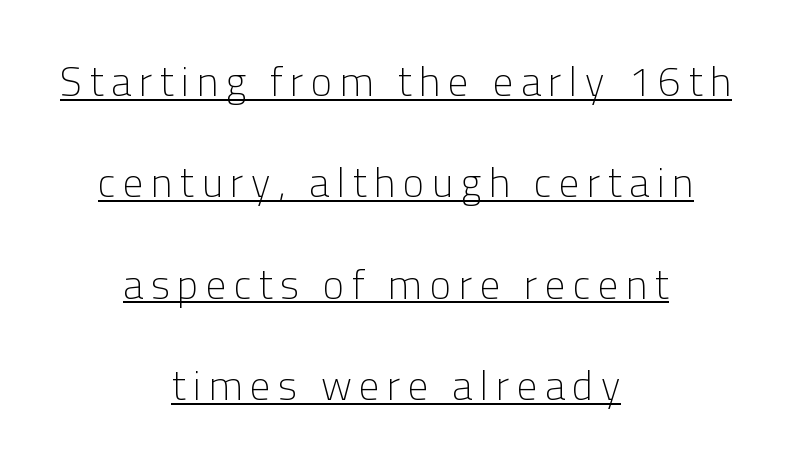
The image shows 41 px light sans-serif type, upright; set centered, loose line spacing (2.47x), underlined; low stroke contrast and a medium x-height.
